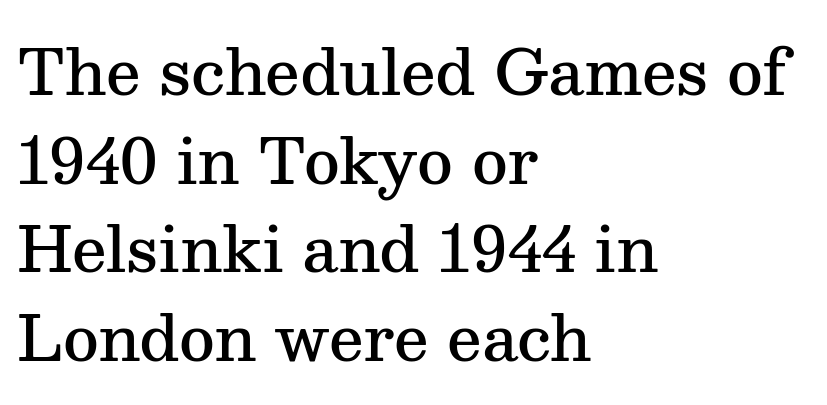
Q: Is the text bold? A: Semi-bold.
Q: Is the text italic (slanted)? A: No, it is upright.
Q: Is the typeface a serif or a sans-serif typeface? A: Serif.
Q: Is the text underlined? A: No.
Q: How is the paragraph aligned? A: Left-aligned.
Q: Is the spacing between letters normal or unusually wide? A: Normal.
Q: Is the spacing between lines tight, normal or loose? A: Normal.
Q: Width (condensed, normal, or wide)? A: Normal.
Q: Stroke contrast? A: Medium.
Q: x-height? A: Medium.
Q: Monospaced? A: No.
